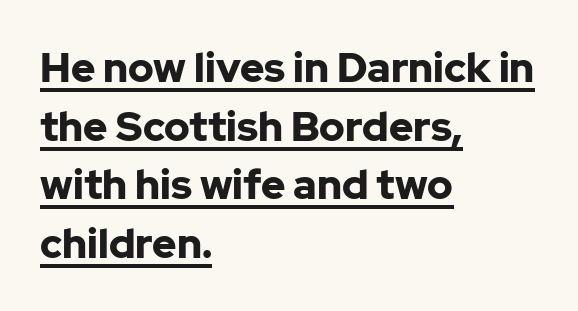
{"serif": "no", "italic": "no", "bold": "yes", "weight": "bold", "width": "normal", "stroke_contrast": "low", "x_height": "medium", "monospaced": "no", "underline": "yes", "align": "left", "line_spacing": "normal", "line_spacing_ratio": 1.43, "letter_spacing": "normal", "letter_spacing_em": 0.0, "glyph_px": 41}
